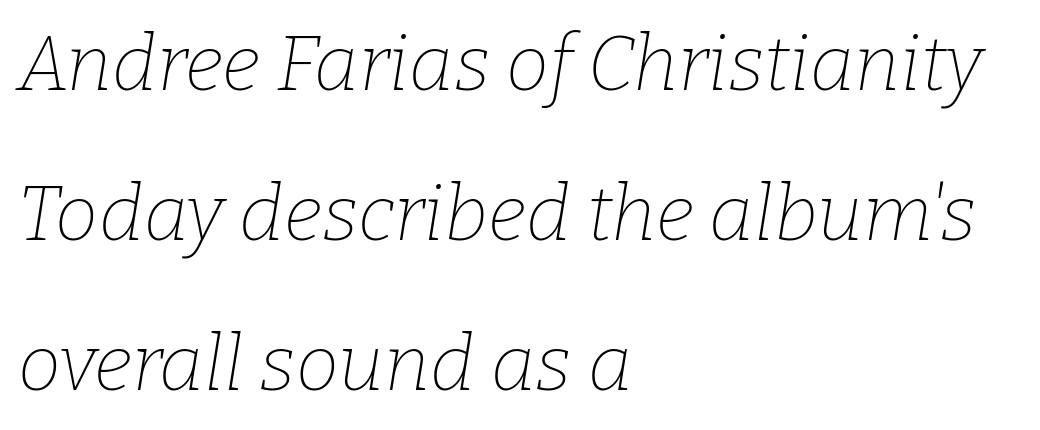
Regarding leading, the lines here are spaced well apart. Check under the words: just untouched page. The passage shown is typed in a proportional face where columns would drift. Horizontal alignment here is leftward, the default for most running prose.
